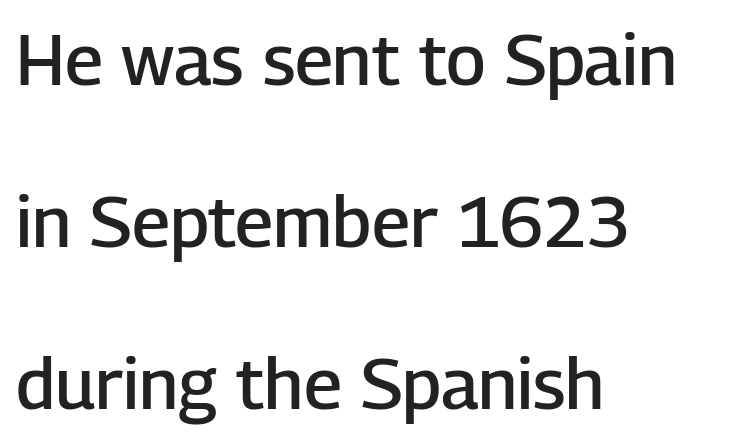
Q: Is the text bold? A: Semi-bold.
Q: Is the text italic (slanted)? A: No, it is upright.
Q: Is the typeface a serif or a sans-serif typeface? A: Sans-serif.
Q: Is the text underlined? A: No.
Q: How is the paragraph aligned? A: Left-aligned.
Q: Is the spacing between letters normal or unusually wide? A: Normal.
Q: Is the spacing between lines tight, normal or loose? A: Loose.
Q: Width (condensed, normal, or wide)? A: Normal.
Q: Stroke contrast? A: Low.
Q: x-height? A: Medium.
Q: Monospaced? A: No.
